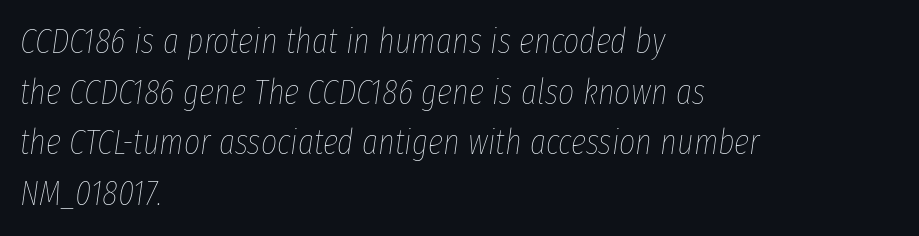
Q: Is the text bold? A: No.
Q: Is the text italic (slanted)? A: Yes, it leans right by about 8 degrees.
Q: Is the text underlined? A: No.
Q: How is the paragraph aligned? A: Left-aligned.
Q: Is the spacing between letters normal or unusually wide? A: Normal.
Q: Is the spacing between lines tight, normal or loose? A: Normal.
Q: Width (condensed, normal, or wide)? A: Condensed.
Q: Stroke contrast? A: Low.
Q: x-height? A: Medium.
Q: Monospaced? A: No.
